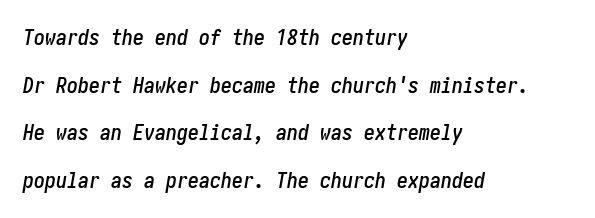
Q: Is the text italic (slanted)? A: Yes, it leans right by about 10 degrees.
Q: Is the text underlined? A: No.
Q: How is the paragraph aligned? A: Left-aligned.
Q: Is the spacing between letters normal or unusually wide? A: Normal.
Q: Is the spacing between lines tight, normal or loose? A: Loose.
